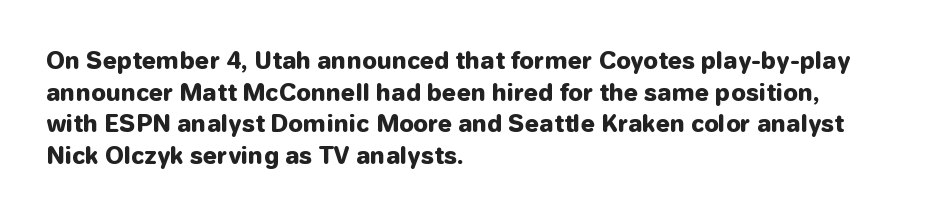
The lines are quadded left. Regular leading. Nothing unusual about the tracking: characters are spaced as the font intends. The font is running at its bold setting. Tall strokes in this sample are plumb rather than angled.
